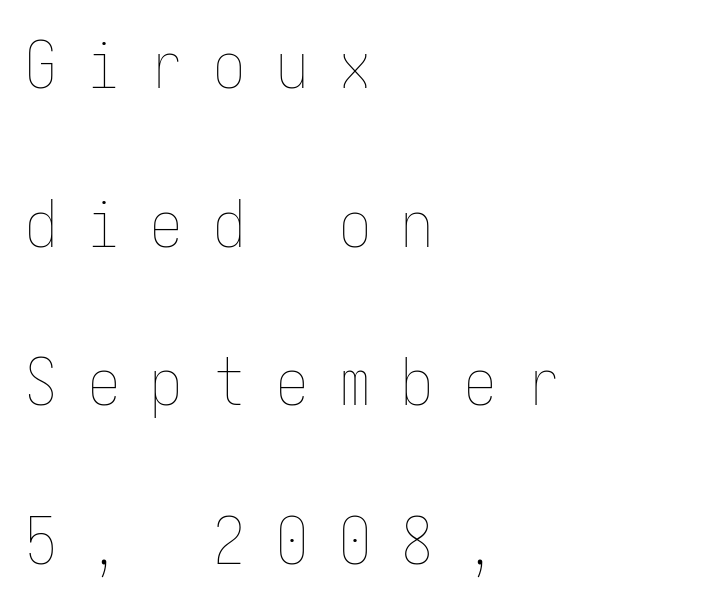
Caption: expanded tracking, letters set apart. Rule under the text: the space is simply empty. Is the block centered? No — it sits flush against the left margin. Loosely led — the rows are spread out.
